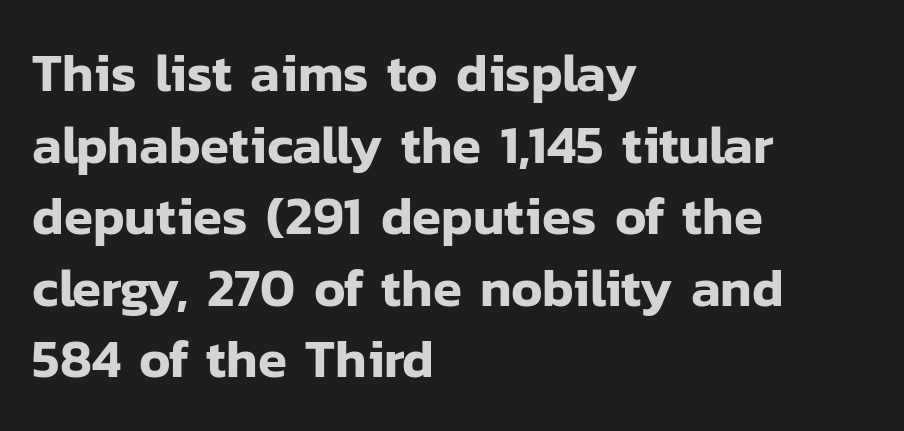
Q: Is the text italic (slanted)? A: No, it is upright.
Q: Is the typeface a serif or a sans-serif typeface? A: Sans-serif.
Q: Is the text underlined? A: No.
Q: How is the paragraph aligned? A: Left-aligned.
Q: Is the spacing between letters normal or unusually wide? A: Normal.
Q: Is the spacing between lines tight, normal or loose? A: Normal.
Q: Width (condensed, normal, or wide)? A: Normal.
Q: Stroke contrast? A: Low.
Q: x-height? A: Medium.
Q: Monospaced? A: No.
